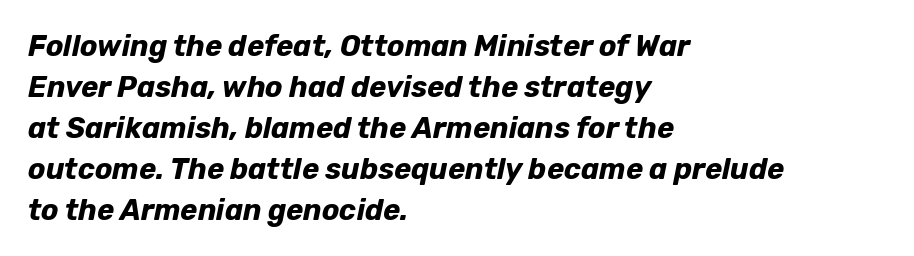
{"italic": "yes", "lean": "right", "slant_degrees": 12, "bold": "yes", "weight": "bold", "width": "normal", "stroke_contrast": "low", "x_height": "medium", "monospaced": "no", "underline": "no", "align": "left", "line_spacing": "normal", "line_spacing_ratio": 1.41, "letter_spacing": "normal", "letter_spacing_em": 0.0, "glyph_px": 29}
